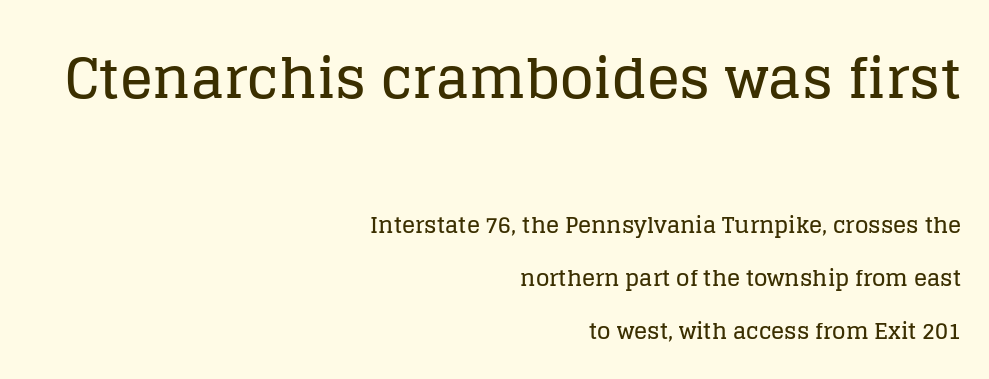
{"serif": "yes", "italic": "no", "width": "normal", "stroke_contrast": "low", "x_height": "large", "monospaced": "no", "underline": "no", "align": "right", "line_spacing": "loose", "line_spacing_ratio": 2.41, "letter_spacing": "normal", "letter_spacing_em": 0.0, "larger_block": "first", "size_ratio": 2.5, "glyph_px": 55}
